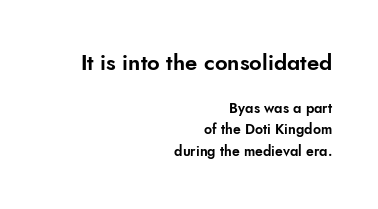
{"italic": "no", "underline": "no", "align": "right", "line_spacing": "normal", "line_spacing_ratio": 1.55, "letter_spacing": "normal", "letter_spacing_em": 0.0, "larger_block": "first", "size_ratio": 1.57, "glyph_px": 22}
